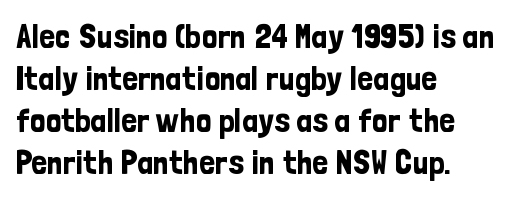
Q: Is the text italic (slanted)? A: No, it is upright.
Q: Is the typeface a serif or a sans-serif typeface? A: Sans-serif.
Q: Is the text underlined? A: No.
Q: How is the paragraph aligned? A: Left-aligned.
Q: Is the spacing between letters normal or unusually wide? A: Normal.
Q: Width (condensed, normal, or wide)? A: Condensed.
Q: Stroke contrast? A: Low.
Q: x-height? A: Medium.
Q: Monospaced? A: No.
